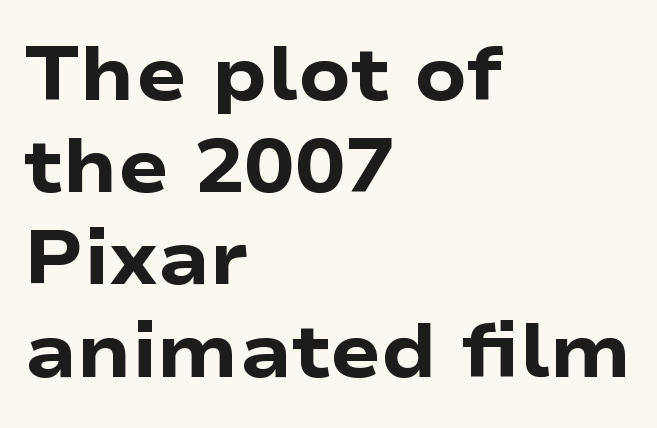
This sample uses a sans-serif face. This is the regular roman posture of the typeface. Students, note that the glyphs here touch the page at normal intervals. Notice how thick the strokes are: this is what a full bold looks like. The area under the type is left untouched.
